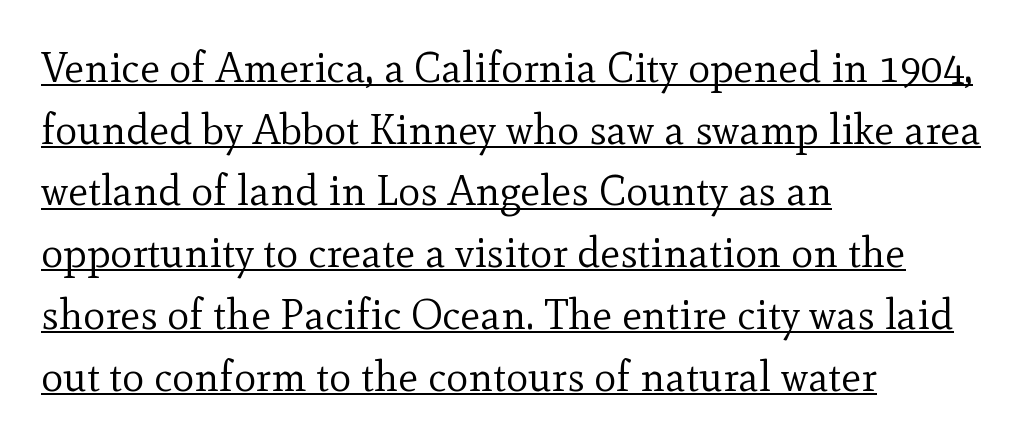
The image shows 42 px regular-weight serif type, upright; set left-aligned, normal line spacing (1.47x), normal letter spacing, underlined; a small x-height.
